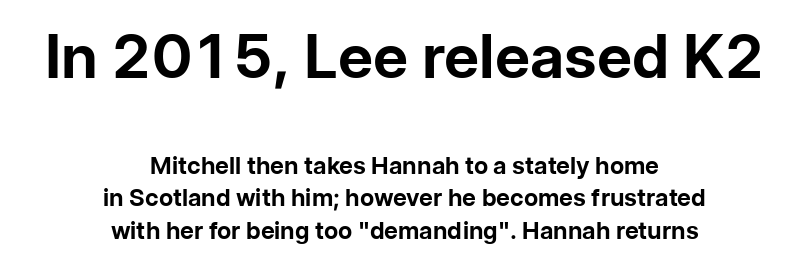
The image shows 61 px bold sans-serif type, upright; set centered, normal line spacing (1.36x), normal letter spacing, not underlined; the first (top) block is 2.54x larger; low stroke contrast and a medium x-height.
